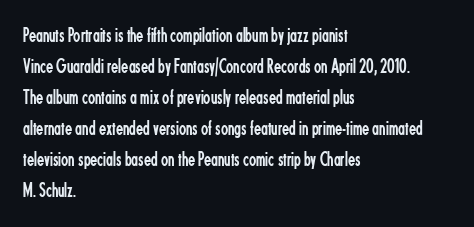
No chunkiness to these letters — they're not bold. The area under the type is left untouched. This rendering uses left alignment, leaving the right contour irregular. The font's upright variant was chosen for this text. Compared with typical body copy, the letter spacing here is the same.
